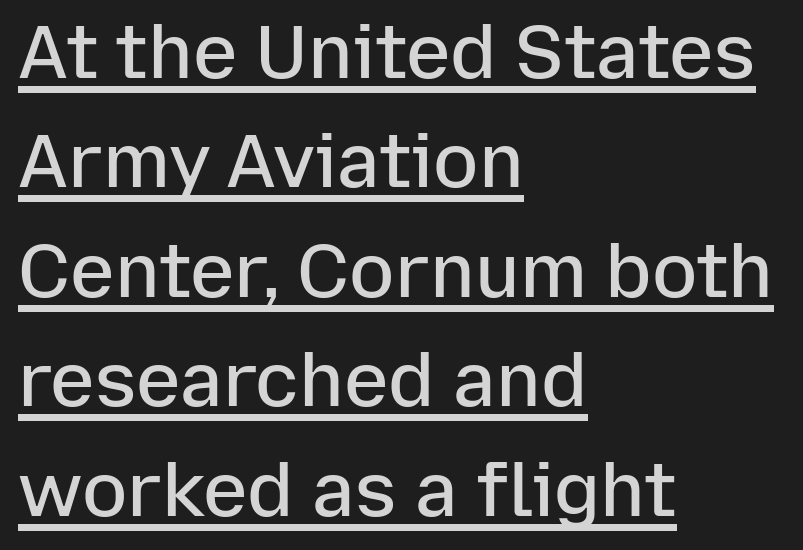
Underline: present. The ragged edge is on the right, which tells us the setting is flush left. Vertical spacing — default. Set as a demibold, roughly 600 on the weight scale. Designer's note — italics off, roman on.
